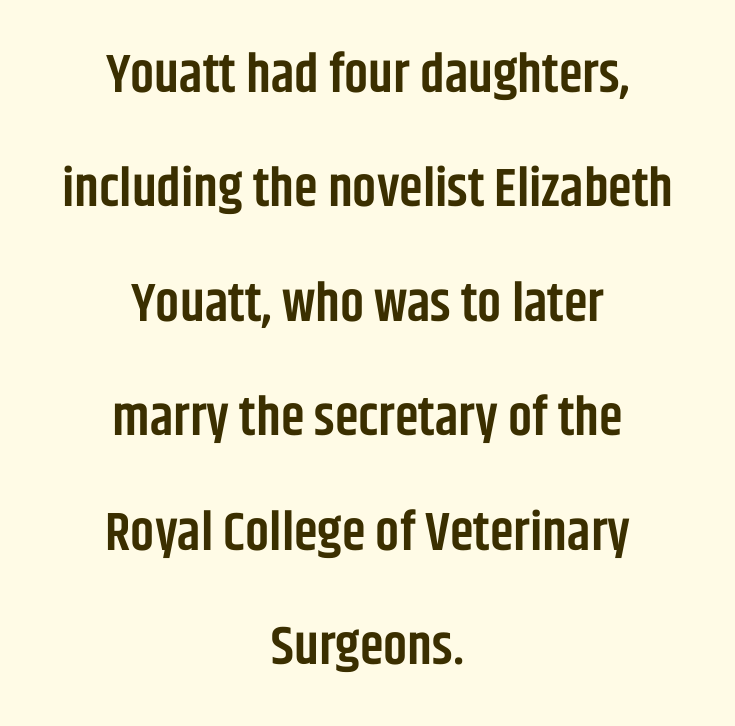
The image shows 54 px semibold, condensed sans-serif type, upright; set centered, loose line spacing (2.12x), normal letter spacing, not underlined; low stroke contrast and a large x-height.
